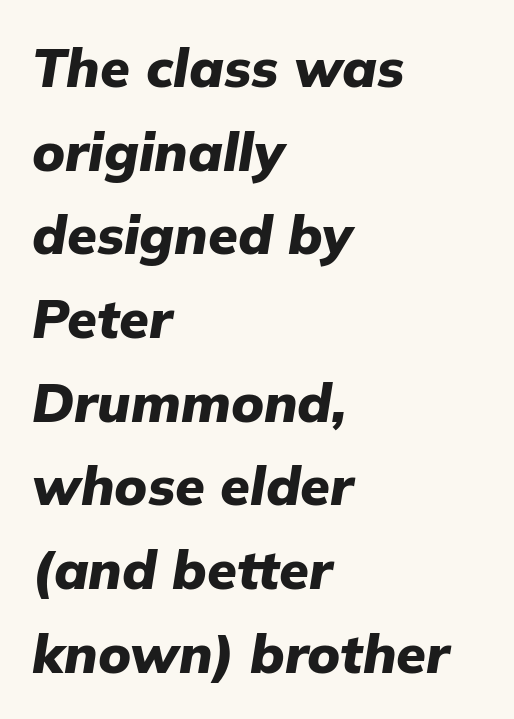
The image shows 54 px heavy type, italic (leaning right); set left-aligned, normal line spacing (1.55x), normal letter spacing, not underlined; low stroke contrast and a medium x-height.
